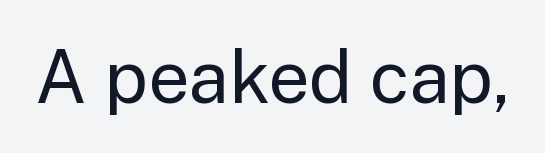
Notice how the stems are strictly vertical — no italics here. There is no visible air inserted between adjacent glyphs. Look at the bottom of the vertical strokes: they stop flat, with no serifs. The font is comparable to plain body text, perhaps lighter. Anything drawn beneath the words? Only blank space.
